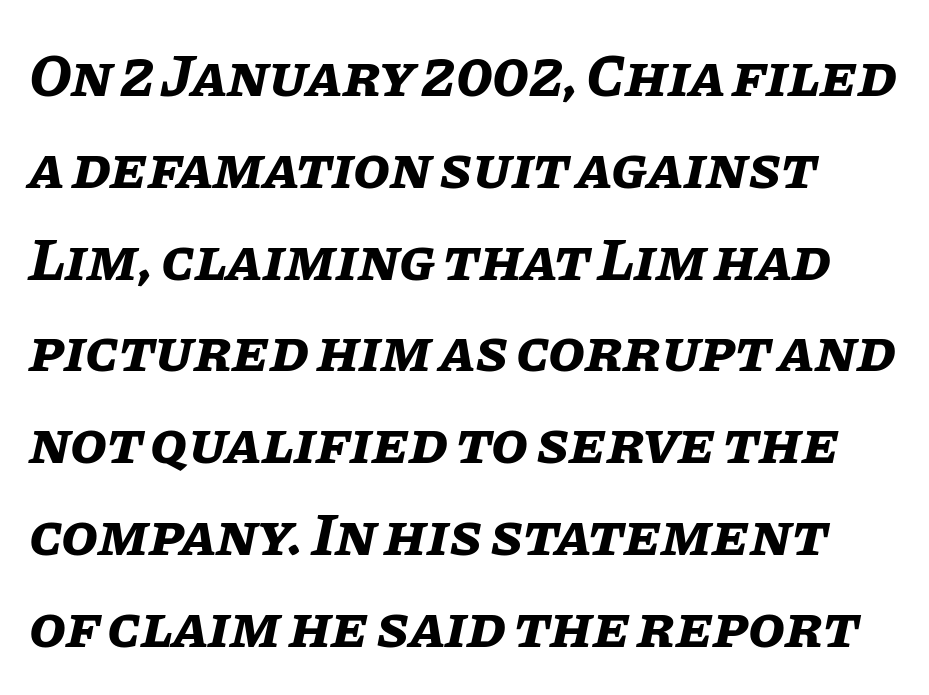
The image shows 60 px bold type, italic (leaning right); set normal line spacing (1.53x), normal letter spacing, not underlined; low stroke contrast and a large x-height.
